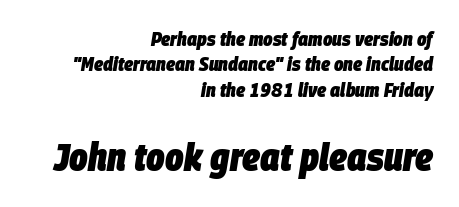
This block has exactly the height ordinary leading produces. If you squint, the bottom block still reads clearly — it's the larger of the two. Plain, unruled lines of type. Quick note: italic. The sample has been set heavy, in full bold.
